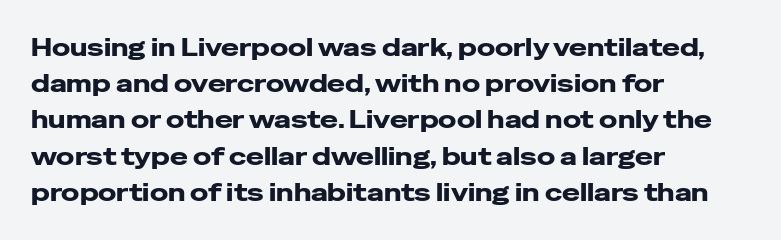
The image shows 24 px bold type, upright; set left-aligned, normal line spacing (1.51x), normal letter spacing, not underlined.
